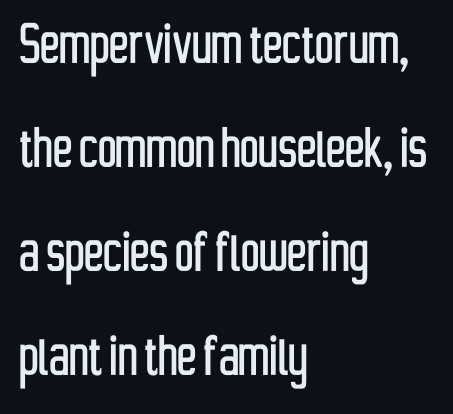
{"serif": "no", "italic": "no", "width": "condensed", "stroke_contrast": "low", "x_height": "medium", "monospaced": "no", "underline": "no", "align": "left", "line_spacing": "normal", "line_spacing_ratio": 1.6, "letter_spacing": "normal", "letter_spacing_em": 0.0, "glyph_px": 65}
